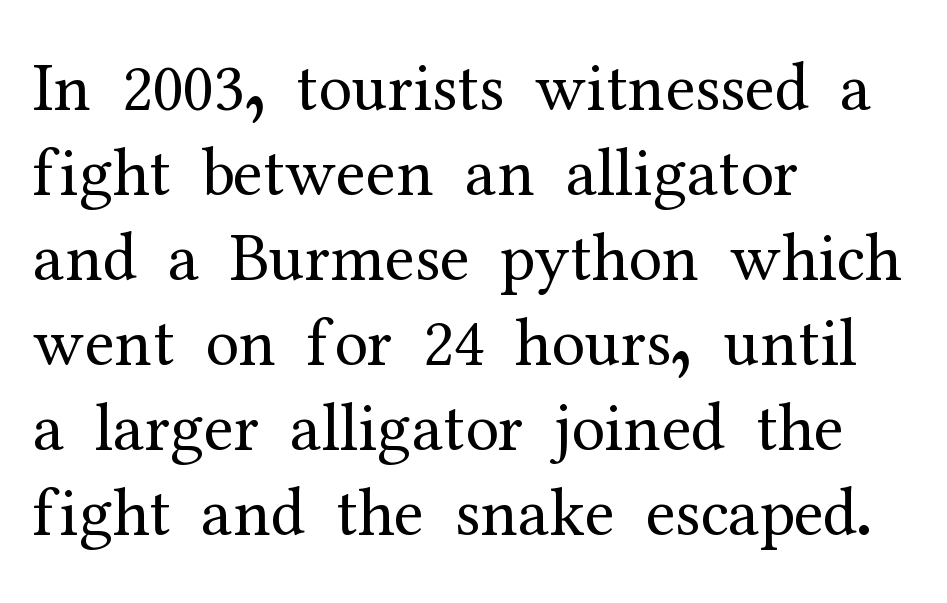
Q: Is the text bold? A: No.
Q: Is the text italic (slanted)? A: No, it is upright.
Q: Is the typeface a serif or a sans-serif typeface? A: Serif.
Q: Is the text underlined? A: No.
Q: How is the paragraph aligned? A: Left-aligned.
Q: Is the spacing between letters normal or unusually wide? A: Normal.
Q: Is the spacing between lines tight, normal or loose? A: Normal.
Q: Width (condensed, normal, or wide)? A: Normal.
Q: Stroke contrast? A: Medium.
Q: x-height? A: Medium.
Q: Monospaced? A: No.
